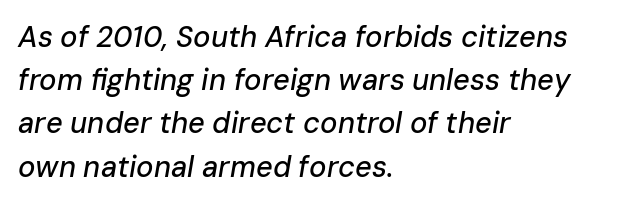
One-word summary of the alignment: left. The letters advance in unequal steps, a hallmark of proportional type. You can tell it's italic because the verticals aren't actually vertical. Leading matches the norm, producing a regular column.
